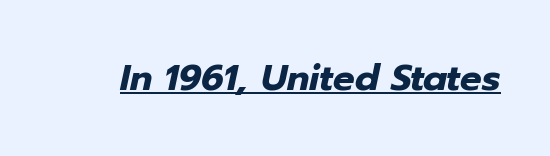
{"italic": "yes", "lean": "right", "slant_degrees": 12, "bold": "yes", "weight": "heavy", "width": "normal", "stroke_contrast": "low", "x_height": "medium", "monospaced": "no", "underline": "yes", "letter_spacing": "normal", "letter_spacing_em": 0.0, "glyph_px": 36}
